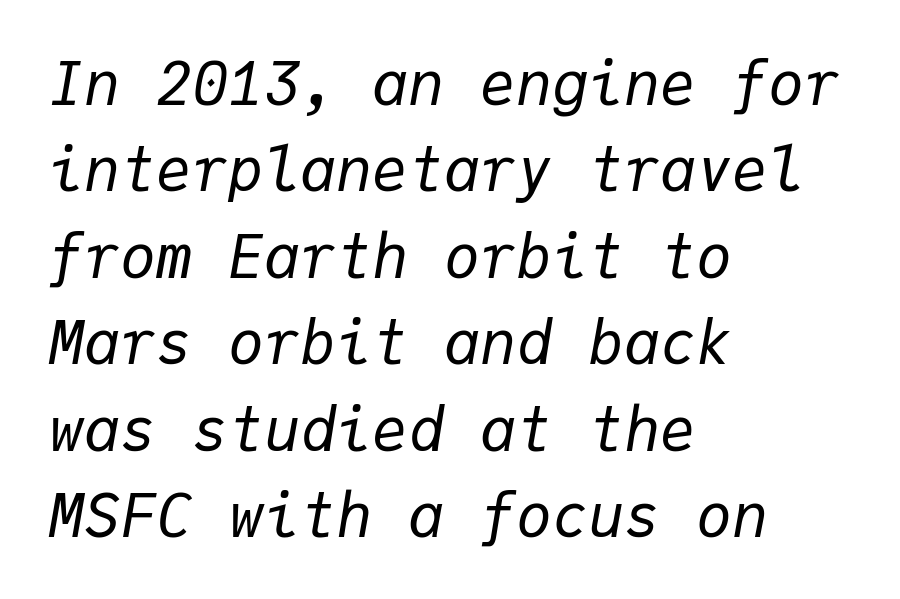
{"italic": "yes", "lean": "right", "slant_degrees": 9, "bold": "no", "weight": "regular", "width": "normal", "stroke_contrast": "low", "x_height": "medium", "monospaced": "yes", "underline": "no", "align": "left", "line_spacing": "normal", "line_spacing_ratio": 1.44, "letter_spacing": "normal", "letter_spacing_em": 0.0, "glyph_px": 60}
